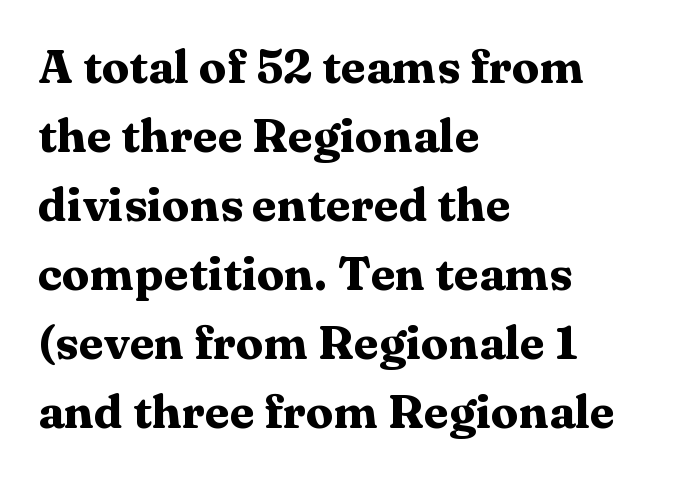
Q: Is the text bold? A: Yes.
Q: Is the text italic (slanted)? A: No, it is upright.
Q: Is the typeface a serif or a sans-serif typeface? A: Serif.
Q: Is the text underlined? A: No.
Q: How is the paragraph aligned? A: Left-aligned.
Q: Is the spacing between letters normal or unusually wide? A: Normal.
Q: Is the spacing between lines tight, normal or loose? A: Normal.
Q: Width (condensed, normal, or wide)? A: Wide.
Q: Stroke contrast? A: Medium.
Q: x-height? A: Medium.
Q: Monospaced? A: No.
